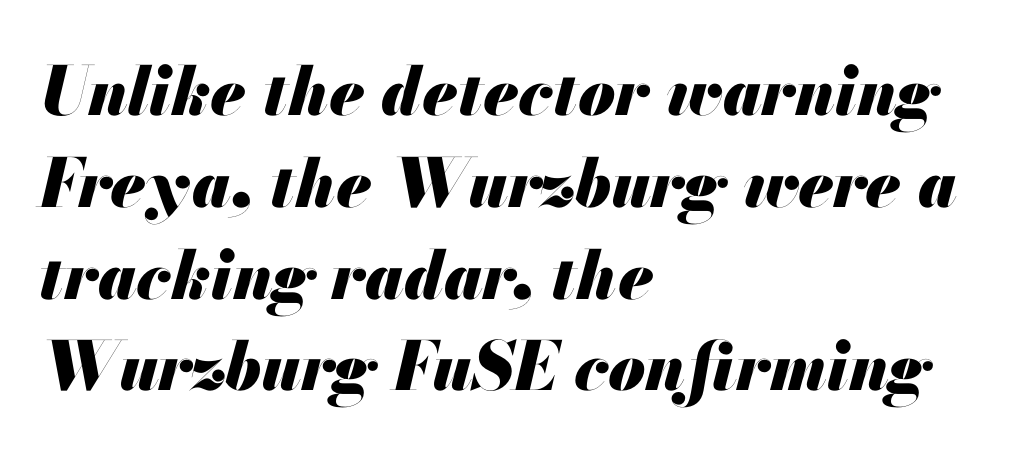
The image shows 67 px heavy type, italic (leaning right); set left-aligned, normal line spacing (1.37x), normal letter spacing, not underlined; medium stroke contrast and a small x-height.
